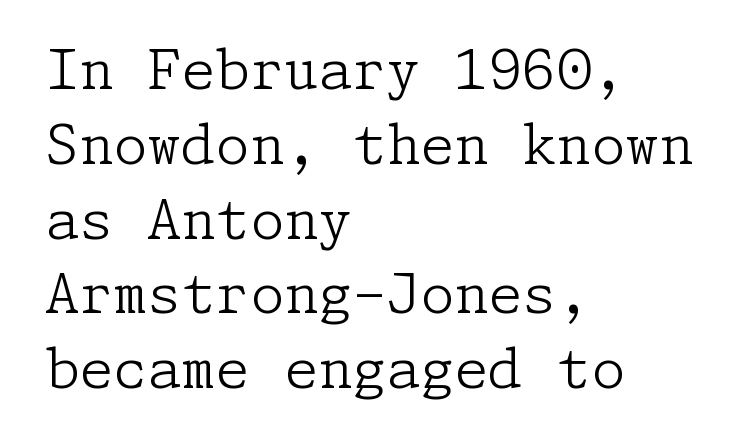
Q: Is the text bold? A: No.
Q: Is the text italic (slanted)? A: No, it is upright.
Q: Is the typeface a serif or a sans-serif typeface? A: Serif.
Q: Is the text underlined? A: No.
Q: How is the paragraph aligned? A: Left-aligned.
Q: Is the spacing between letters normal or unusually wide? A: Normal.
Q: Is the spacing between lines tight, normal or loose? A: Normal.
Q: Width (condensed, normal, or wide)? A: Normal.
Q: Stroke contrast? A: Low.
Q: x-height? A: Medium.
